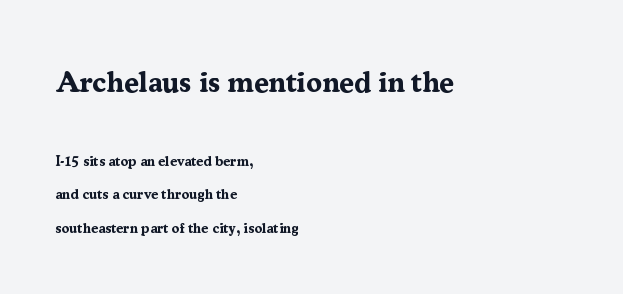
The image shows 29 px bold serif type, upright; set left-aligned, loose line spacing (2.4x), normal letter spacing, not underlined; the first (top) block is 2.07x larger; medium stroke contrast and a medium x-height.
